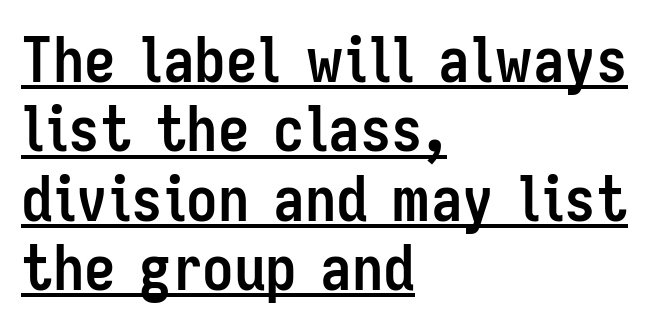
A typesetter would call this proportional, since set widths differ per character. Cramped leading. One-word summary of the alignment: left. This sample carries an underscore along the baseline area.
